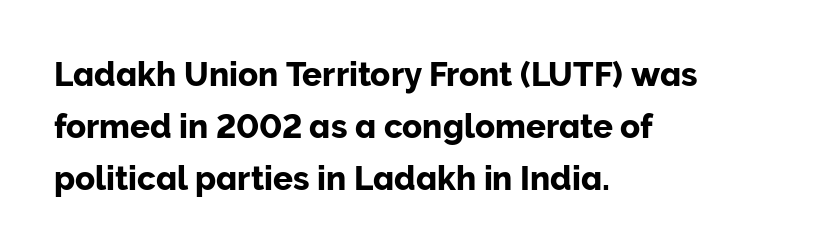
Q: Is the text italic (slanted)? A: No, it is upright.
Q: Is the typeface a serif or a sans-serif typeface? A: Sans-serif.
Q: Is the text underlined? A: No.
Q: How is the paragraph aligned? A: Left-aligned.
Q: Is the spacing between letters normal or unusually wide? A: Normal.
Q: Is the spacing between lines tight, normal or loose? A: Normal.
Q: Width (condensed, normal, or wide)? A: Normal.
Q: Stroke contrast? A: Low.
Q: x-height? A: Medium.
Q: Monospaced? A: No.
